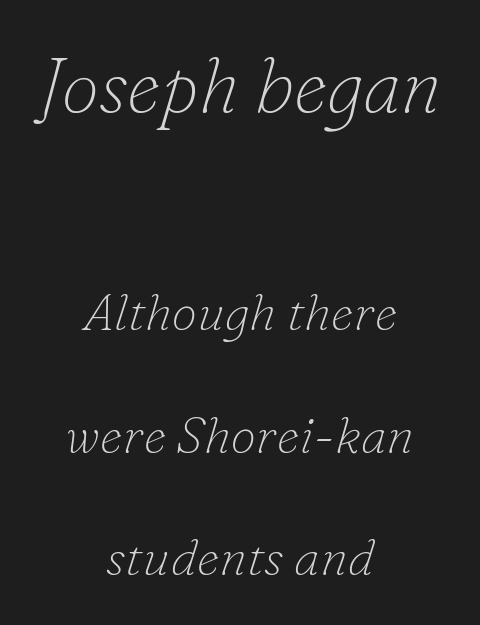
Anything drawn beneath the words? Only blank space. Interline gaps are noticeably wide in this sample. The designer gave the opening block more size than the closing block. The whole block is typeset with a tilt. Nobody touched the tracking dial on this one. Looks like regular typesetting: each glyph gets only the width it needs.
